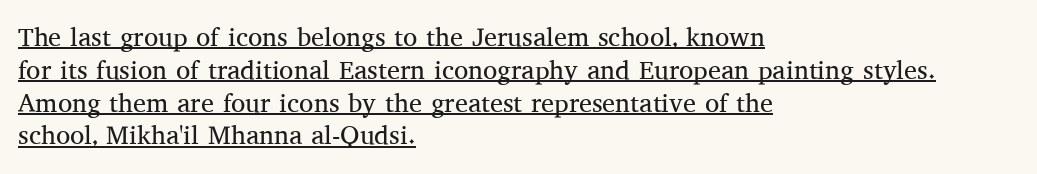
The image shows 26 px text type, upright; set left-aligned, normal line spacing (1.26x), normal letter spacing, underlined.
